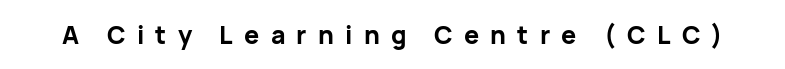
Students, note that the glyphs here are deliberately spaced far apart. A roman cut, with each character standing at attention. Any mark beneath the type? The region is blank. Emphasis by weight is at full strength: bold.
